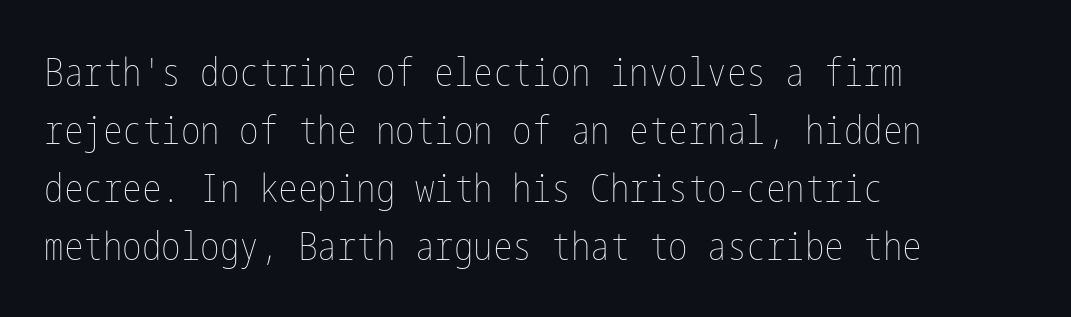
Is the stroke heavy? The answer is a plain regular-or-lighter. Honestly, there is no underline to notice here at all. These lines keep a tight, regular rhythm from letter to letter. If you drew a line through each stem, it would be perfectly vertical. The vertical gap from one line to the next is medium. Does the copy run flush right? No — it runs flush left.
